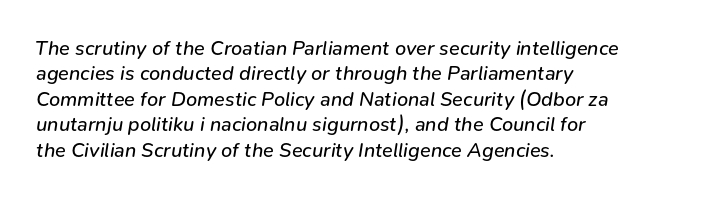
Q: Is the text bold? A: No.
Q: Is the text italic (slanted)? A: Yes, it leans right by about 9 degrees.
Q: Is the text underlined? A: No.
Q: How is the paragraph aligned? A: Left-aligned.
Q: Is the spacing between letters normal or unusually wide? A: Normal.
Q: Is the spacing between lines tight, normal or loose? A: Normal.
